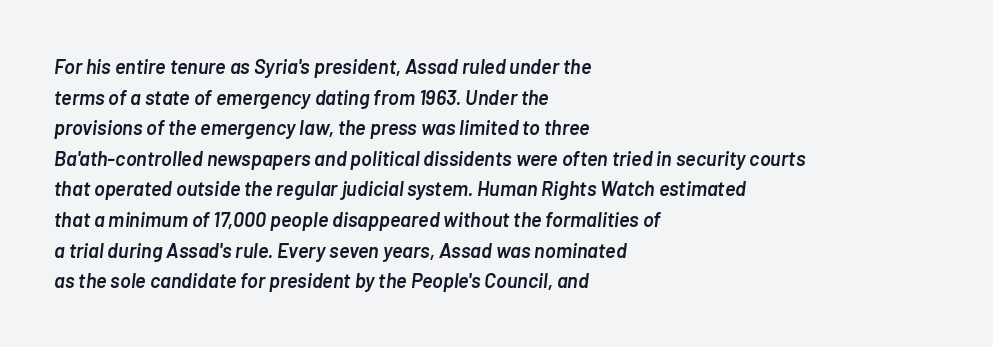
Q: Is the text bold? A: Semi-bold.
Q: Is the text italic (slanted)? A: Yes, it leans right by about 7 degrees.
Q: Is the text underlined? A: No.
Q: How is the paragraph aligned? A: Left-aligned.
Q: Is the spacing between letters normal or unusually wide? A: Normal.
Q: Is the spacing between lines tight, normal or loose? A: Normal.
